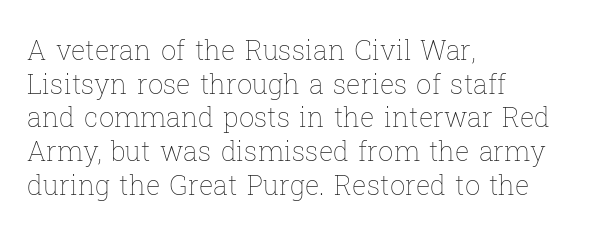
The image shows 27 px text type, upright; set left-aligned, normal line spacing (1.25x), normal letter spacing, not underlined.
